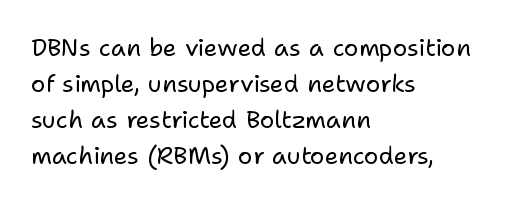
There is no visible air inserted between adjacent glyphs. The rendering anchors every line to the left-hand side. Counters stay open thanks to moderate or lighter strokes. Is there much room between lines? A standard amount, neither cramped nor airy. Type without underlining.
